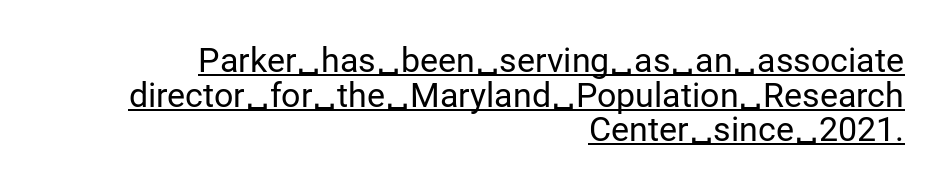
The image shows 34 px regular-weight sans-serif type, upright; set right-aligned, tight line spacing (1.02x), normal letter spacing, underlined; low stroke contrast and a medium x-height.
